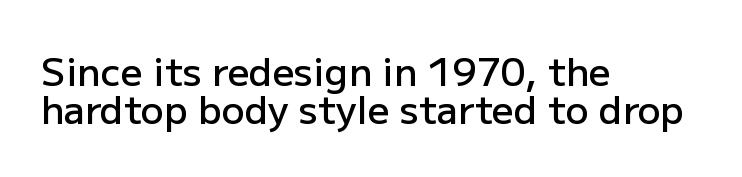
Q: Is the text bold? A: Semi-bold.
Q: Is the text italic (slanted)? A: No, it is upright.
Q: Is the typeface a serif or a sans-serif typeface? A: Sans-serif.
Q: Is the text underlined? A: No.
Q: How is the paragraph aligned? A: Left-aligned.
Q: Is the spacing between letters normal or unusually wide? A: Normal.
Q: Is the spacing between lines tight, normal or loose? A: Tight.
Q: Width (condensed, normal, or wide)? A: Normal.
Q: Stroke contrast? A: Low.
Q: x-height? A: Medium.
Q: Monospaced? A: No.
